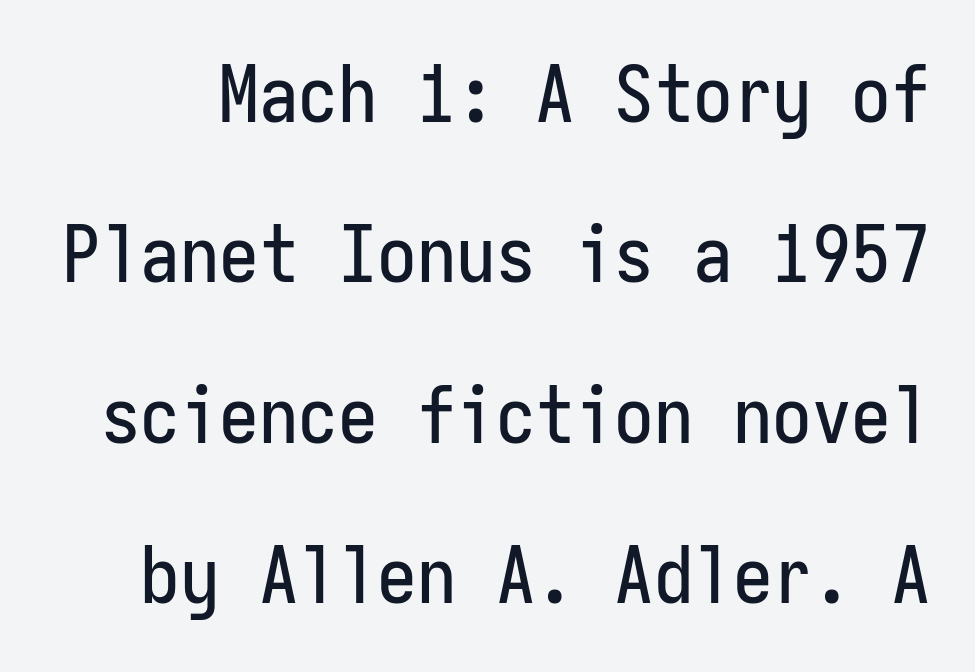
Q: Is the text italic (slanted)? A: No, it is upright.
Q: Is the typeface a serif or a sans-serif typeface? A: Sans-serif.
Q: Is the text underlined? A: No.
Q: Is the spacing between letters normal or unusually wide? A: Normal.
Q: Is the spacing between lines tight, normal or loose? A: Loose.
Q: Width (condensed, normal, or wide)? A: Condensed.
Q: Stroke contrast? A: Low.
Q: x-height? A: Medium.
Q: Monospaced? A: Yes.
